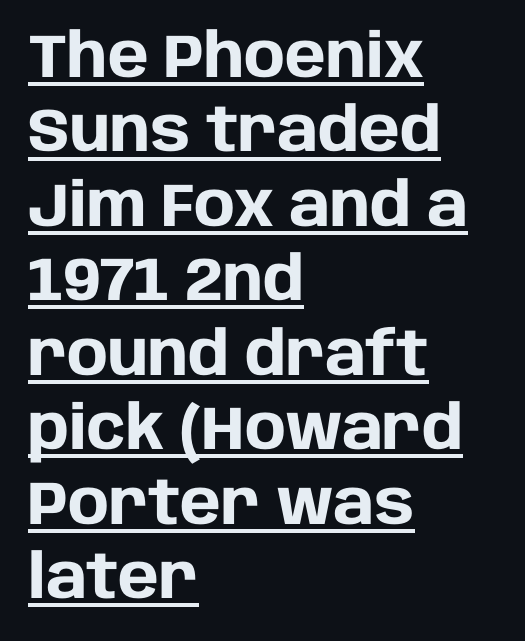
Q: Is the text bold? A: Yes.
Q: Is the text italic (slanted)? A: No, it is upright.
Q: Is the typeface a serif or a sans-serif typeface? A: Sans-serif.
Q: Is the text underlined? A: Yes.
Q: How is the paragraph aligned? A: Left-aligned.
Q: Is the spacing between letters normal or unusually wide? A: Normal.
Q: Width (condensed, normal, or wide)? A: Normal.
Q: Stroke contrast? A: Low.
Q: x-height? A: Large.
Q: Monospaced? A: No.
